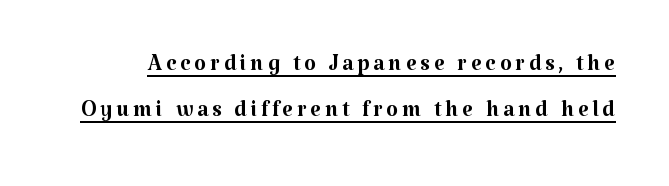
{"serif": "yes", "italic": "no", "bold": "no", "weight": "regular", "width": "normal", "stroke_contrast": "medium", "x_height": "medium", "monospaced": "no", "underline": "yes", "line_spacing": "normal", "line_spacing_ratio": 1.48, "glyph_px": 31}
